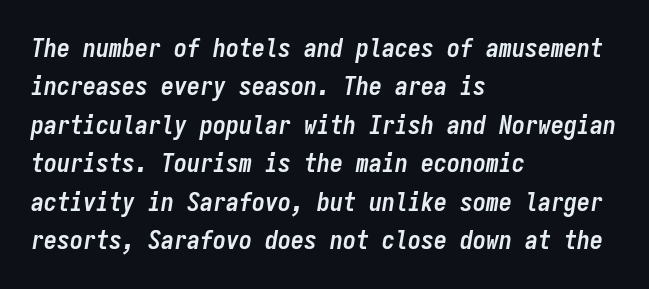
{"italic": "yes", "lean": "right", "slant_degrees": 9, "bold": "yes", "underline": "no", "align": "left", "line_spacing": "normal", "line_spacing_ratio": 1.48, "letter_spacing": "normal", "letter_spacing_em": 0.0, "glyph_px": 26}
